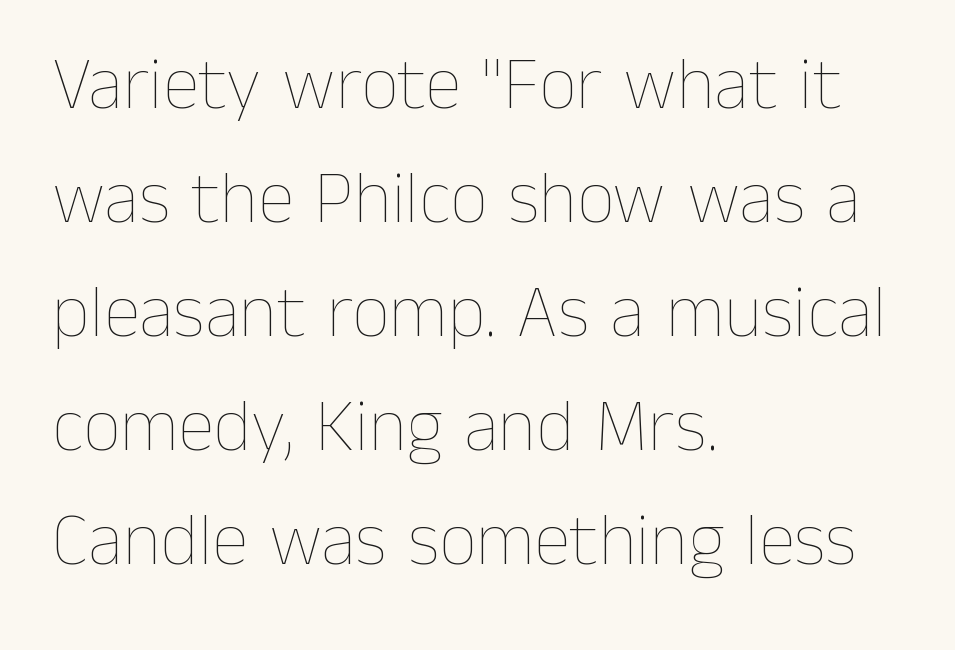
Q: Is the text bold? A: No.
Q: Is the text italic (slanted)? A: No, it is upright.
Q: Is the text underlined? A: No.
Q: How is the paragraph aligned? A: Left-aligned.
Q: Is the spacing between letters normal or unusually wide? A: Normal.
Q: Is the spacing between lines tight, normal or loose? A: Normal.
Q: Width (condensed, normal, or wide)? A: Normal.
Q: Stroke contrast? A: Low.
Q: x-height? A: Medium.
Q: Monospaced? A: No.
